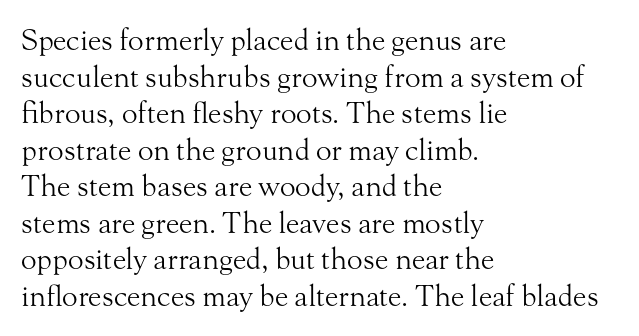
Q: Is the text bold? A: No.
Q: Is the text italic (slanted)? A: No, it is upright.
Q: Is the typeface a serif or a sans-serif typeface? A: Serif.
Q: Is the text underlined? A: No.
Q: How is the paragraph aligned? A: Left-aligned.
Q: Is the spacing between letters normal or unusually wide? A: Normal.
Q: Is the spacing between lines tight, normal or loose? A: Normal.
Q: Width (condensed, normal, or wide)? A: Normal.
Q: Stroke contrast? A: Medium.
Q: x-height? A: Small.
Q: Monospaced? A: No.
